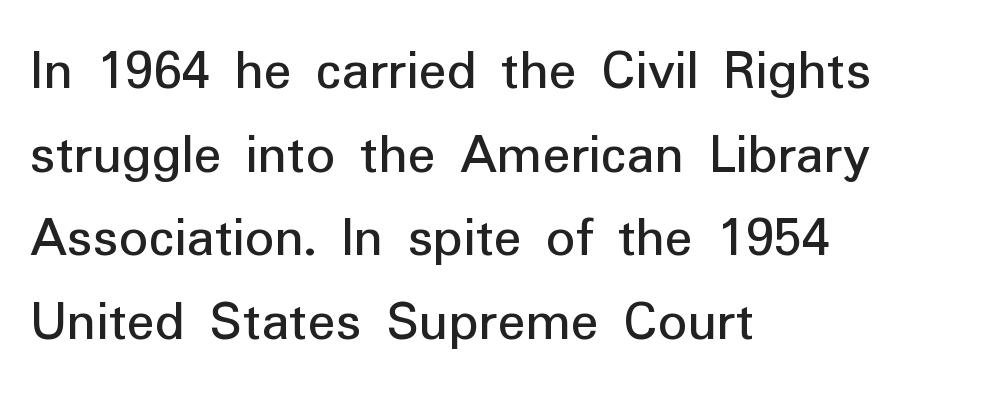
{"serif": "no", "italic": "no", "bold": "no", "weight": "regular", "width": "normal", "stroke_contrast": "low", "x_height": "medium", "monospaced": "no", "underline": "no", "align": "left", "line_spacing": "normal", "line_spacing_ratio": 1.44, "letter_spacing": "normal", "letter_spacing_em": 0.0, "glyph_px": 58}
